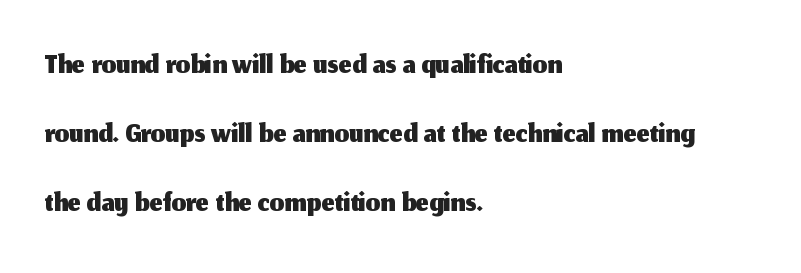
Q: Is the text italic (slanted)? A: No, it is upright.
Q: Is the typeface a serif or a sans-serif typeface? A: Sans-serif.
Q: Is the text underlined? A: No.
Q: How is the paragraph aligned? A: Left-aligned.
Q: Is the spacing between letters normal or unusually wide? A: Normal.
Q: Is the spacing between lines tight, normal or loose? A: Normal.
Q: Width (condensed, normal, or wide)? A: Normal.
Q: Stroke contrast? A: Medium.
Q: x-height? A: Medium.
Q: Monospaced? A: No.
